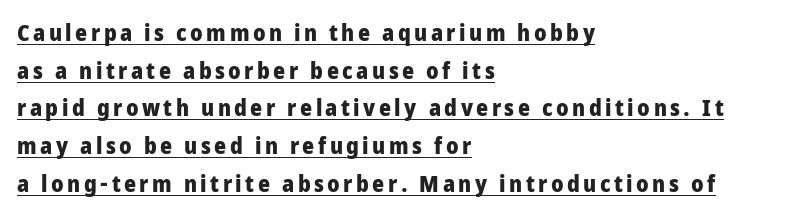
No italicization has been applied; the sample stays upright. Summary of weight: heavy, a full bold. These characters rest on top of a visible drawn line. The lines are quadded left. In terms of leading, this rendering sits right in the middle.
